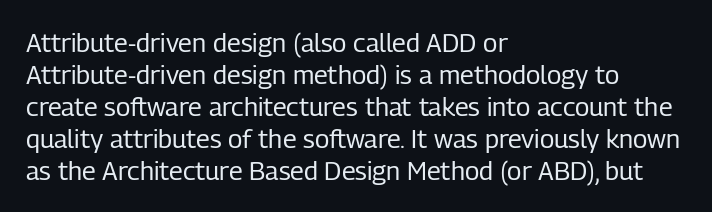
The image shows 26 px text type, upright; set left-aligned, line spacing 1.23x, normal letter spacing, not underlined.
